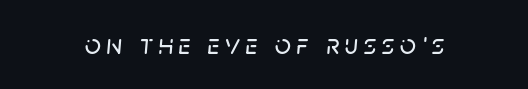
The image shows 28 px text type, italic (leaning right); set unusually wide letter spacing (+0.2 em), not underlined; low stroke contrast and a large x-height.
